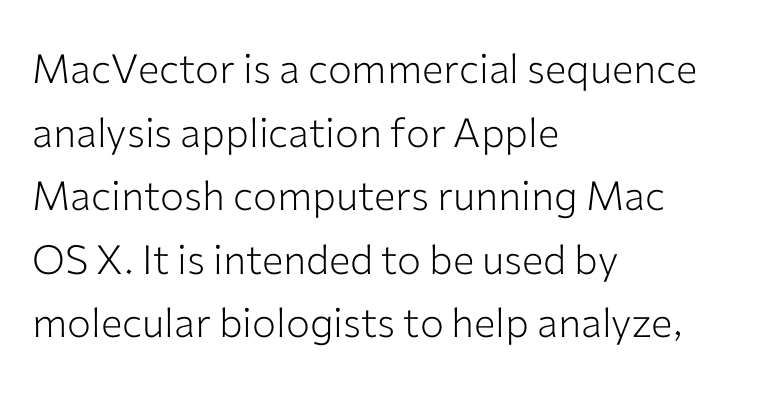
Q: Is the text bold? A: No.
Q: Is the text italic (slanted)? A: No, it is upright.
Q: Is the typeface a serif or a sans-serif typeface? A: Sans-serif.
Q: Is the text underlined? A: No.
Q: How is the paragraph aligned? A: Left-aligned.
Q: Is the spacing between letters normal or unusually wide? A: Normal.
Q: Is the spacing between lines tight, normal or loose? A: Normal.
Q: Width (condensed, normal, or wide)? A: Normal.
Q: Stroke contrast? A: Low.
Q: x-height? A: Medium.
Q: Monospaced? A: No.
